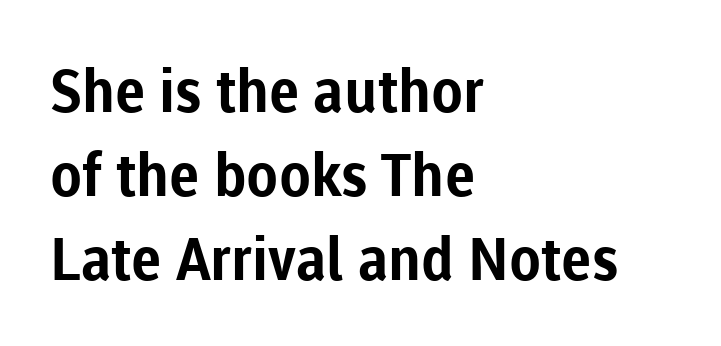
Q: Is the text bold? A: Yes.
Q: Is the text italic (slanted)? A: No, it is upright.
Q: Is the typeface a serif or a sans-serif typeface? A: Sans-serif.
Q: Is the text underlined? A: No.
Q: How is the paragraph aligned? A: Left-aligned.
Q: Is the spacing between letters normal or unusually wide? A: Normal.
Q: Is the spacing between lines tight, normal or loose? A: Normal.
Q: Width (condensed, normal, or wide)? A: Normal.
Q: Stroke contrast? A: Low.
Q: x-height? A: Medium.
Q: Monospaced? A: No.
